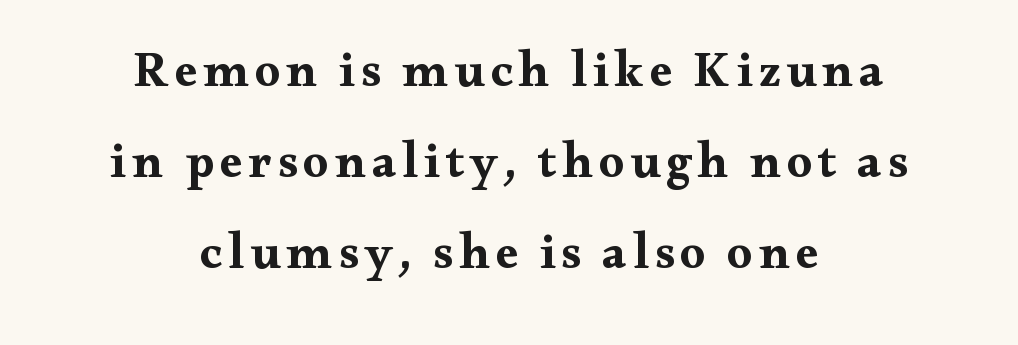
{"serif": "yes", "italic": "no", "width": "wide", "stroke_contrast": "medium", "x_height": "small", "monospaced": "no", "underline": "no", "align": "center", "line_spacing_ratio": 1.82, "glyph_px": 50}
